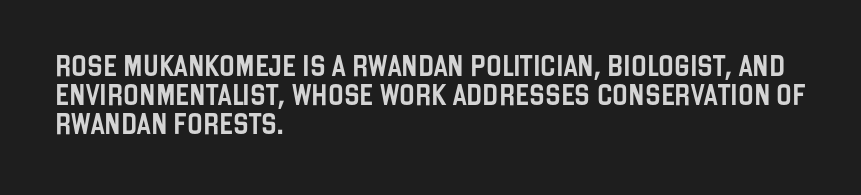
{"italic": "no", "underline": "no", "align": "left", "line_spacing": "normal", "line_spacing_ratio": 1.37, "letter_spacing": "normal", "letter_spacing_em": 0.0, "glyph_px": 21}
